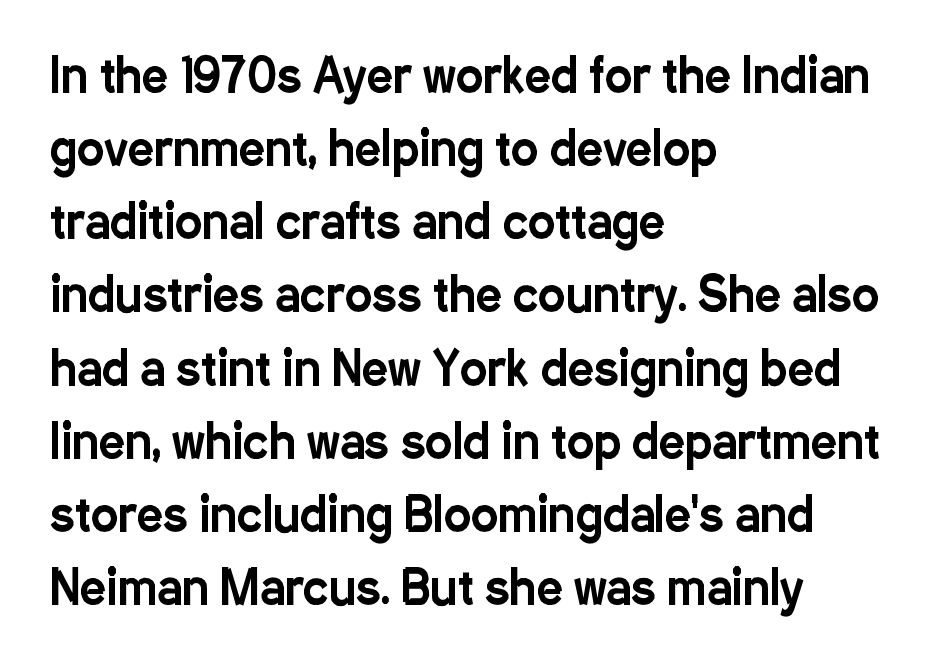
{"serif": "no", "italic": "no", "width": "condensed", "stroke_contrast": "low", "x_height": "medium", "monospaced": "no", "underline": "no", "align": "left", "line_spacing": "normal", "line_spacing_ratio": 1.59, "letter_spacing": "normal", "letter_spacing_em": 0.0, "glyph_px": 46}
